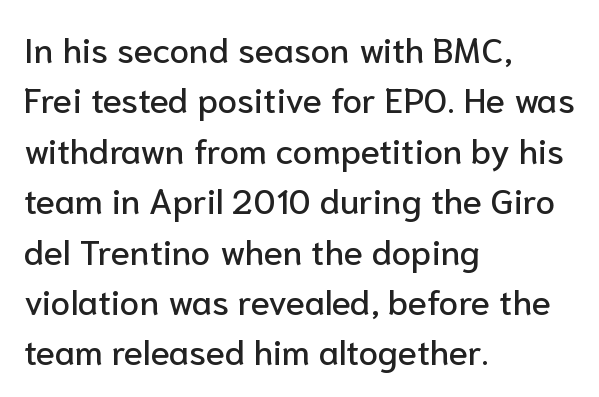
Vertical strokes here are truly vertical. The space between consecutive lines is moderate. The compositor pushed each line to the left boundary. The glyphs in this specimen are sans serif. The foot of each line stays bare and open. What stands out about the letter spacing? Nothing — it is the standard amount.
